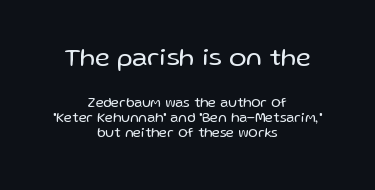
{"italic": "no", "bold": "no", "underline": "no", "align": "center", "line_spacing": "tight", "line_spacing_ratio": 1.08, "letter_spacing": "normal", "letter_spacing_em": 0.0, "larger_block": "first", "size_ratio": 1.86, "glyph_px": 26}
